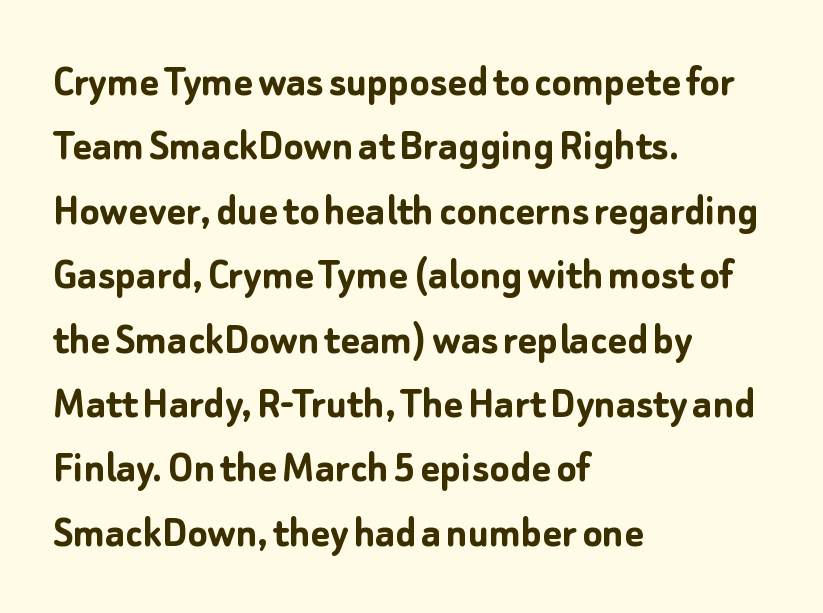
Q: Is the text bold? A: Yes.
Q: Is the text italic (slanted)? A: No, it is upright.
Q: Is the typeface a serif or a sans-serif typeface? A: Sans-serif.
Q: Is the text underlined? A: No.
Q: How is the paragraph aligned? A: Left-aligned.
Q: Is the spacing between letters normal or unusually wide? A: Normal.
Q: Is the spacing between lines tight, normal or loose? A: Normal.
Q: Width (condensed, normal, or wide)? A: Normal.
Q: Stroke contrast? A: Low.
Q: x-height? A: Medium.
Q: Monospaced? A: No.
